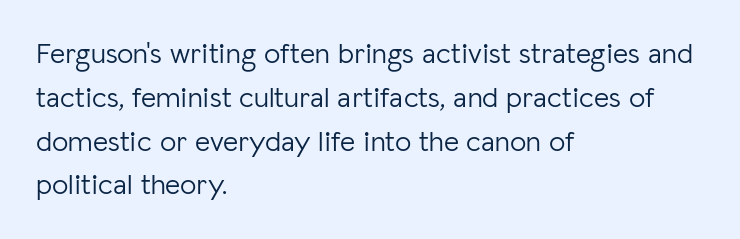
These glyphs show unthickened strokes, regular width or finer. The setting favours the left margin, as ordinary paragraphs usually do. These lines keep a tight, regular rhythm from letter to letter. The vertical gap from one line to the next is medium. Anything drawn beneath the words? Only blank space. The glyphs in this specimen are sans serif.
